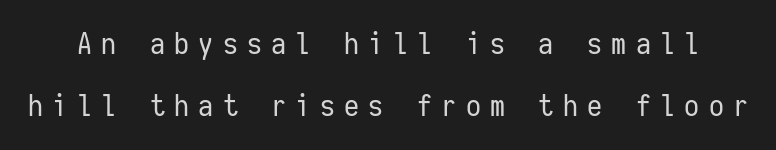
The image shows 30 px regular-weight, condensed sans-serif type, upright, monospaced; set loose line spacing (2.08x), unusually wide letter spacing (+0.31 em), not underlined; low stroke contrast and a medium x-height.
